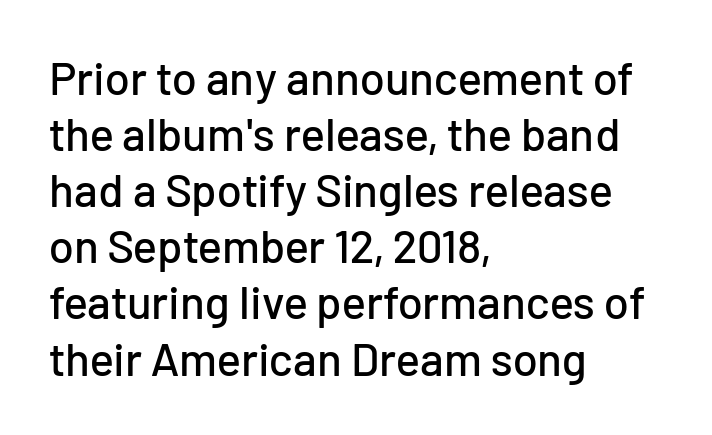
{"serif": "no", "italic": "no", "width": "normal", "stroke_contrast": "low", "x_height": "medium", "monospaced": "no", "underline": "no", "align": "left", "line_spacing_ratio": 1.22, "letter_spacing": "normal", "letter_spacing_em": 0.0, "glyph_px": 46}
